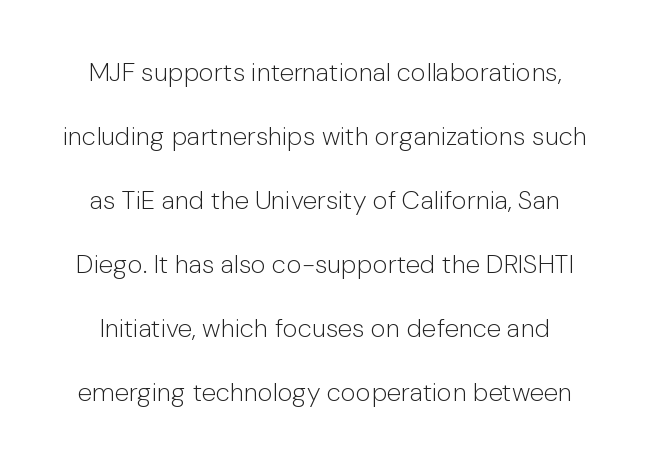
Q: Is the text bold? A: No.
Q: Is the text italic (slanted)? A: No, it is upright.
Q: Is the text underlined? A: No.
Q: Is the spacing between letters normal or unusually wide? A: Normal.
Q: Is the spacing between lines tight, normal or loose? A: Loose.
